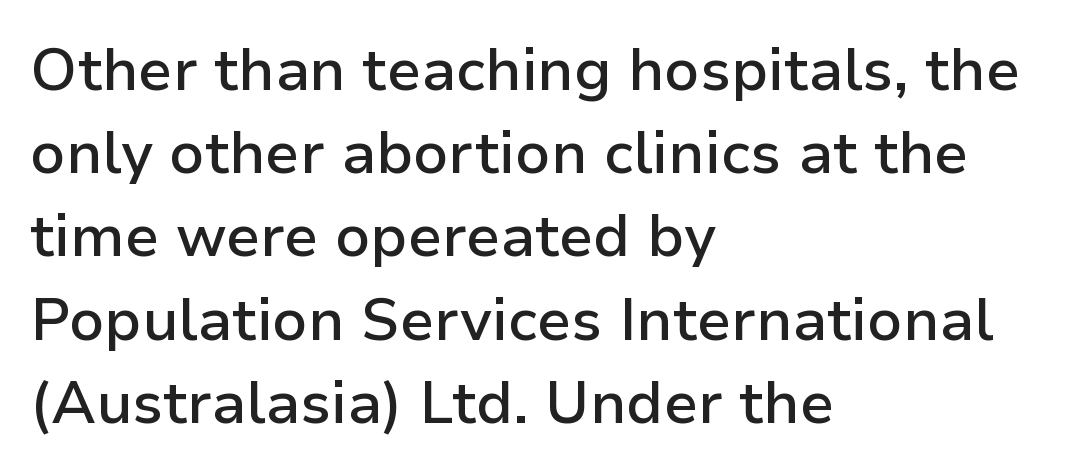
The image shows 59 px semibold sans-serif type, upright; set left-aligned, normal line spacing (1.41x), normal letter spacing, not underlined; low stroke contrast and a medium x-height.
